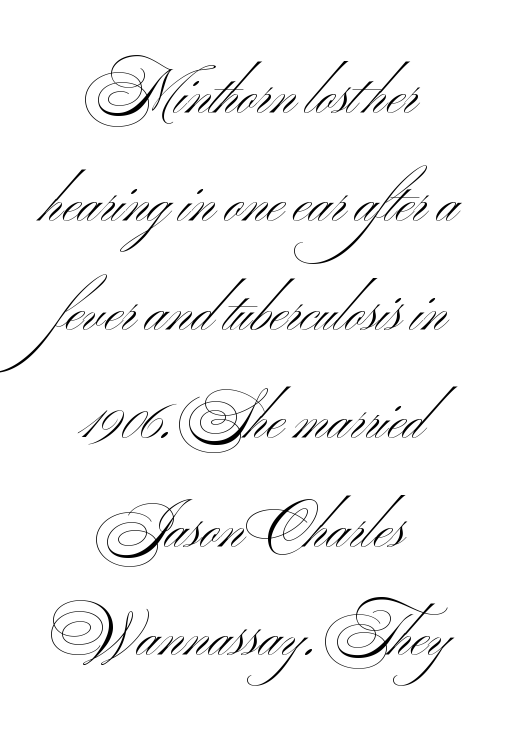
The image shows 58 px light, wide sans-serif type; set centered, line spacing 1.87x, normal letter spacing, not underlined; medium stroke contrast and a small x-height.
